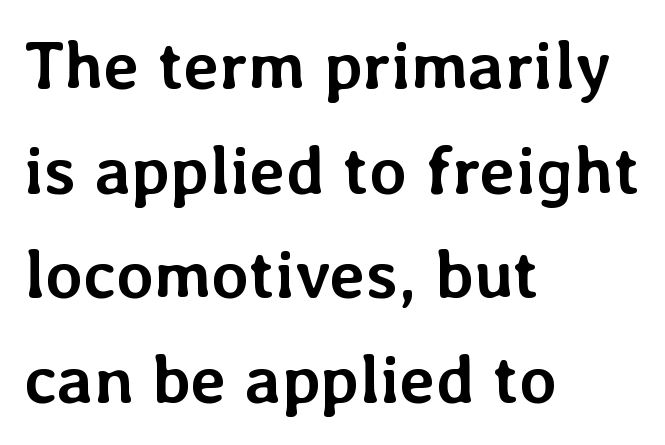
Heavy, bold letterforms. The rag falls on the right side of this text block. It's the straight-up-and-down kind of type. The space beneath each line is pristine and unruled.
